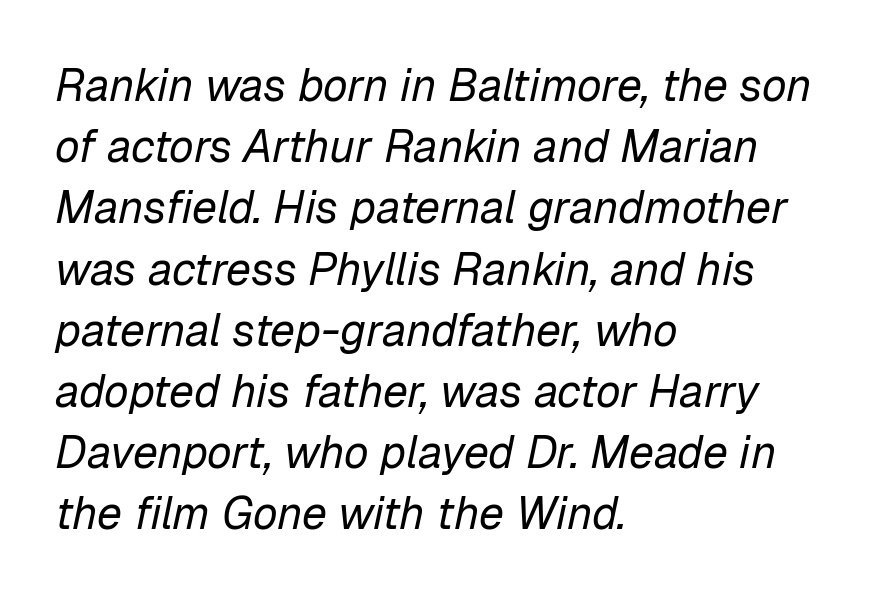
The image shows 45 px regular-weight type, italic (leaning right); set left-aligned, normal line spacing (1.36x), normal letter spacing, not underlined; low stroke contrast and a medium x-height.
